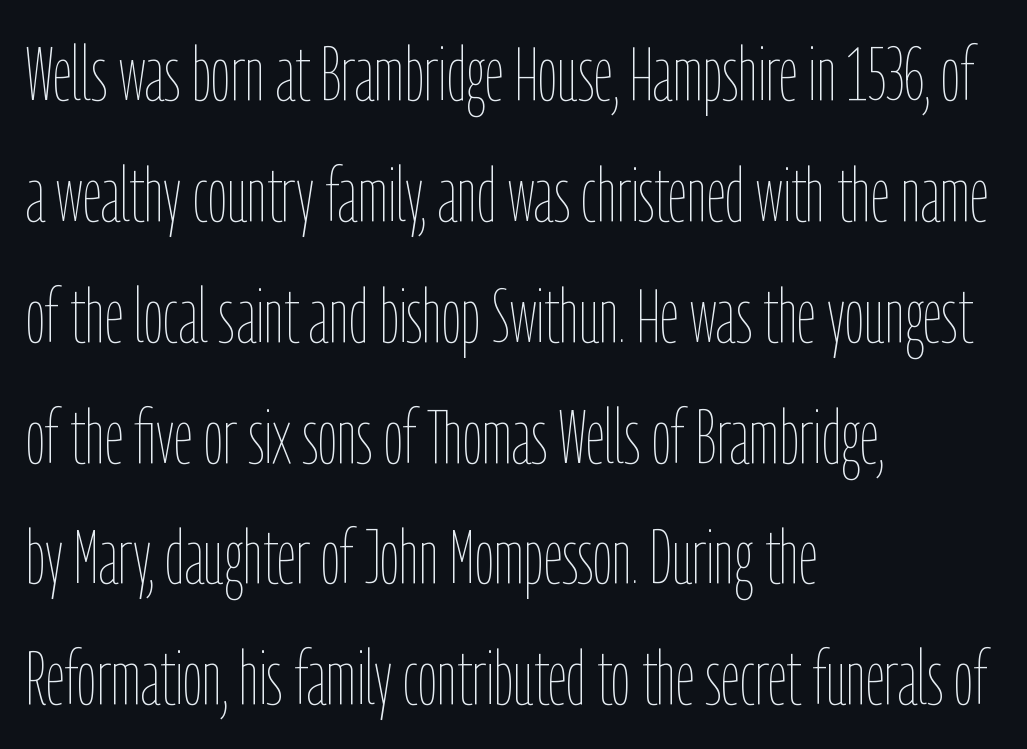
The image shows 76 px thin, condensed type, upright; set left-aligned, normal line spacing (1.59x), normal letter spacing, not underlined; low stroke contrast and a medium x-height.
